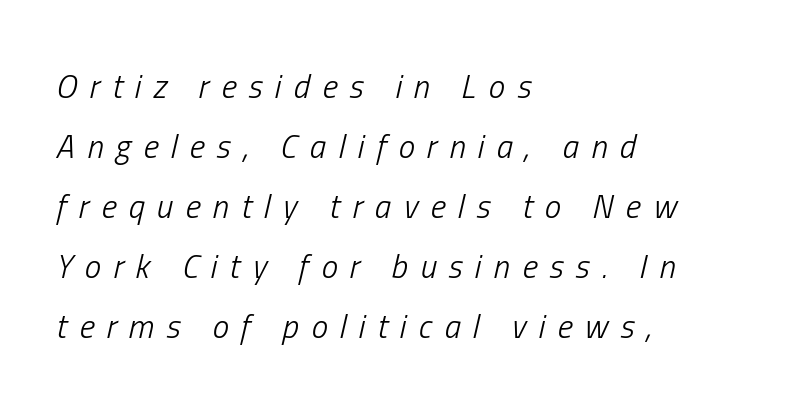
Q: Is the text bold? A: No.
Q: Is the text italic (slanted)? A: Yes, it leans right by about 13 degrees.
Q: Is the text underlined? A: No.
Q: How is the paragraph aligned? A: Left-aligned.
Q: Is the spacing between letters normal or unusually wide? A: Unusually wide.
Q: Width (condensed, normal, or wide)? A: Condensed.
Q: Stroke contrast? A: Low.
Q: x-height? A: Medium.
Q: Monospaced? A: No.
